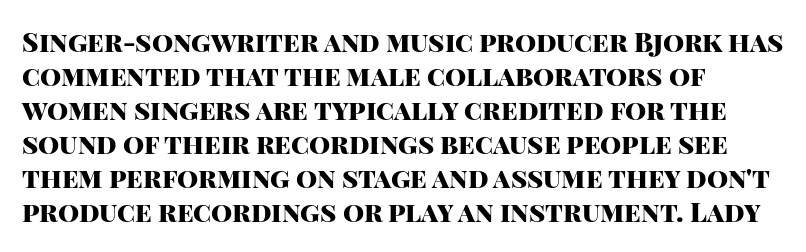
Does the weight exceed regular? Yes, all the way to bold. Short note: letters normally spaced. The space beneath each line is pristine and unruled. The typesetter chose a ragged-right arrangement here. Posture: vertical. The passage shown stacks its lines at a standard gap.
